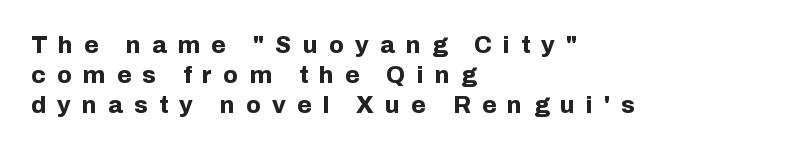
Q: Is the text bold? A: Yes.
Q: Is the text italic (slanted)? A: No, it is upright.
Q: Is the text underlined? A: No.
Q: How is the paragraph aligned? A: Left-aligned.
Q: Is the spacing between letters normal or unusually wide? A: Unusually wide.
Q: Is the spacing between lines tight, normal or loose? A: Normal.
